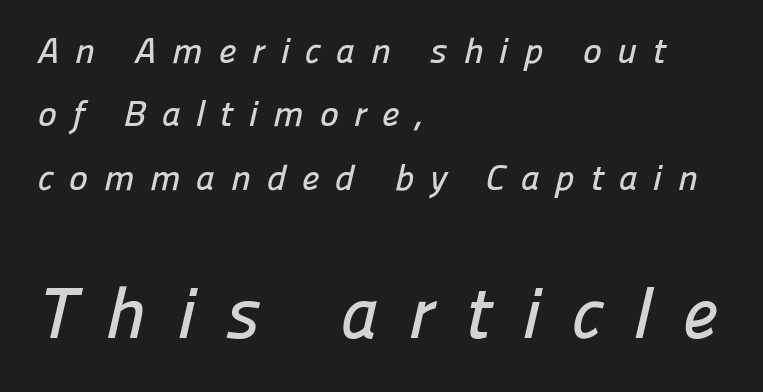
Loose tracking; the words dissolve into strings of separated letters. Font category for this specimen: sans-serif. Here the designer chose a conventional face with non-uniform glyph widths. Caption: upper text group reduced, lower text group enlarged. The space beneath each line is pristine and unruled. Short and long lines alike share a common starting point at left.
